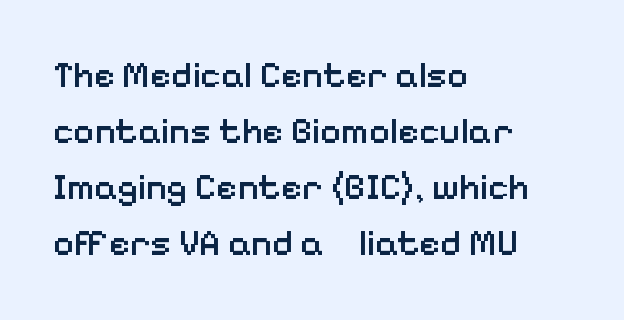
The rendering uses natural spacing where letterforms have individual widths. The passage is arranged the way most books set body copy — flush left. The letters are semibold — heavier than regular but short of a full bold. Tracking here is standard; glyphs follow each other at the usual distance. The foot of each line stays bare and open.
